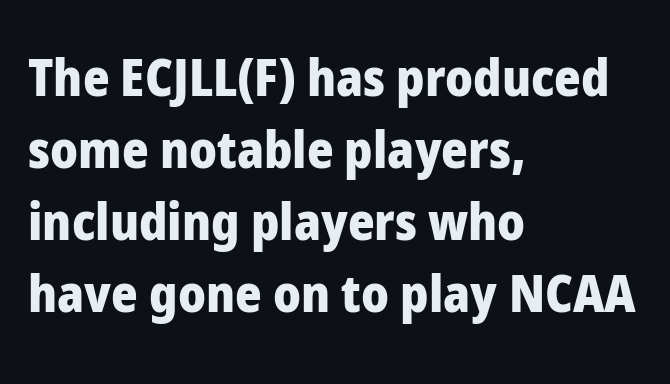
The image shows 51 px heavy sans-serif type, upright; set left-aligned, normal line spacing (1.41x), normal letter spacing, not underlined; low stroke contrast and a medium x-height.
